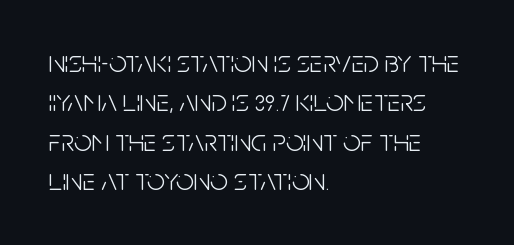
The image shows 31 px light, condensed sans-serif type, upright; set left-aligned, normal line spacing (1.27x), normal letter spacing, not underlined; low stroke contrast and a large x-height.
